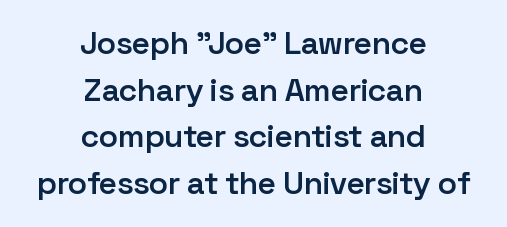
{"serif": "no", "italic": "no", "bold": "semi", "weight": "semibold", "width": "normal", "stroke_contrast": "low", "x_height": "medium", "monospaced": "no", "underline": "no", "align": "center", "line_spacing": "normal", "line_spacing_ratio": 1.46, "letter_spacing": "normal", "letter_spacing_em": 0.0, "glyph_px": 32}
